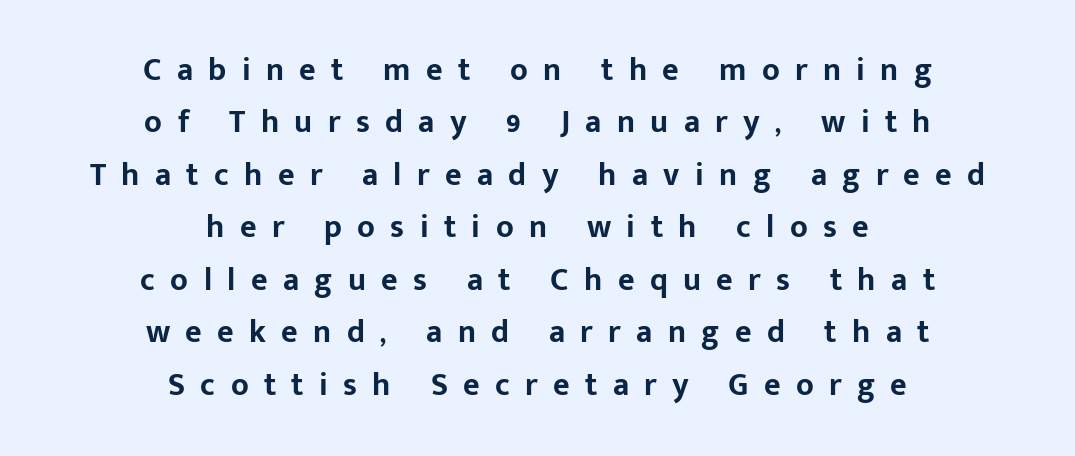
Varying glyph widths throughout — classic text-font behaviour. Are there feet on the stems? There aren't — it's a sans. The lines sit at an ordinary, default distance from one another. When letters stand straight like this, we call the style roman or upright.
